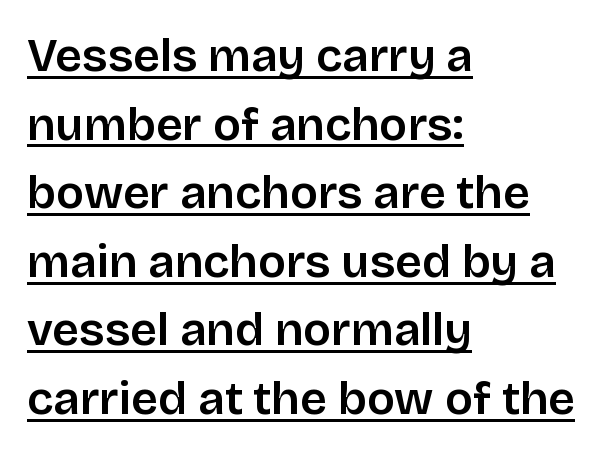
The image shows 47 px semibold sans-serif type, upright; set left-aligned, normal line spacing (1.46x), normal letter spacing, underlined; low stroke contrast and a large x-height.
